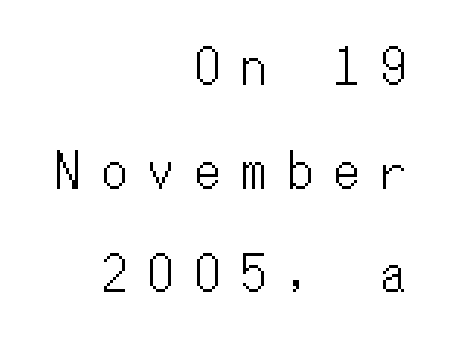
Q: Is the text italic (slanted)? A: No, it is upright.
Q: Is the text underlined? A: No.
Q: How is the paragraph aligned? A: Right-aligned.
Q: Is the spacing between letters normal or unusually wide? A: Unusually wide.
Q: Is the spacing between lines tight, normal or loose? A: Loose.
Q: Width (condensed, normal, or wide)? A: Condensed.
Q: Stroke contrast? A: Low.
Q: x-height? A: Medium.
Q: Monospaced? A: Yes.
